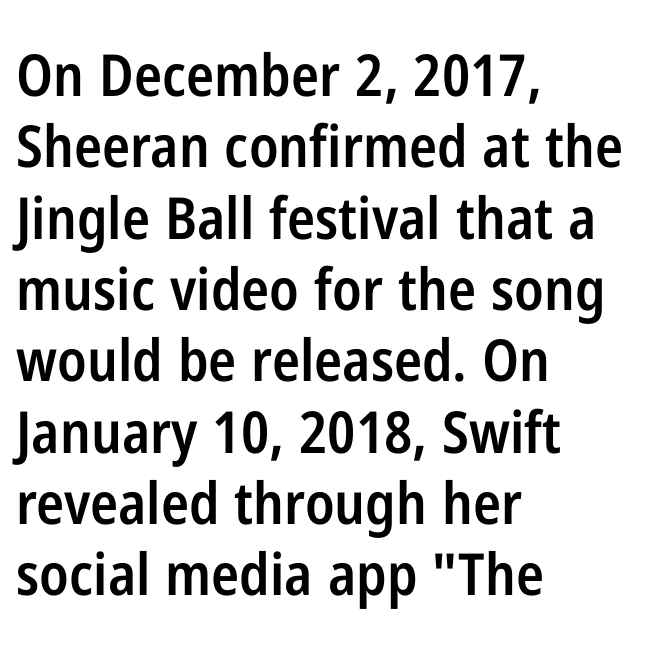
Q: Is the text bold? A: Semi-bold.
Q: Is the text italic (slanted)? A: No, it is upright.
Q: Is the typeface a serif or a sans-serif typeface? A: Sans-serif.
Q: Is the text underlined? A: No.
Q: How is the paragraph aligned? A: Left-aligned.
Q: Is the spacing between letters normal or unusually wide? A: Normal.
Q: Width (condensed, normal, or wide)? A: Condensed.
Q: Stroke contrast? A: Low.
Q: x-height? A: Medium.
Q: Monospaced? A: No.
